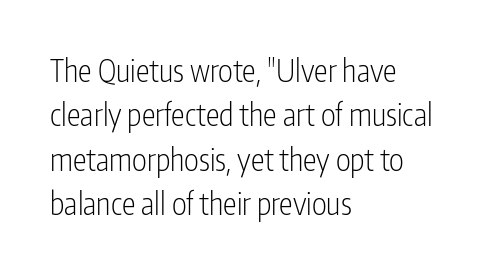
The image shows 31 px light, condensed sans-serif type, upright; set left-aligned, normal line spacing (1.43x), normal letter spacing, not underlined; low stroke contrast and a medium x-height.
